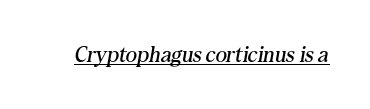
Q: Is the text bold? A: No.
Q: Is the text italic (slanted)? A: Yes, it leans right by about 10 degrees.
Q: Is the text underlined? A: Yes.
Q: Is the spacing between letters normal or unusually wide? A: Normal.
